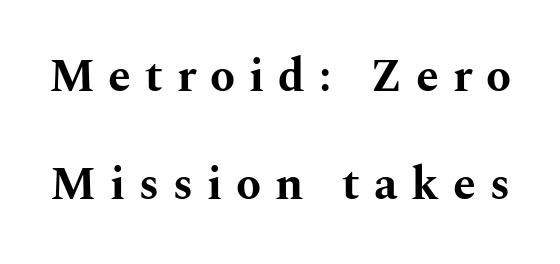
The image shows 46 px bold, wide serif type, upright; set loose line spacing (2.35x), unusually wide letter spacing (+0.3 em), not underlined; medium stroke contrast and a medium x-height.
